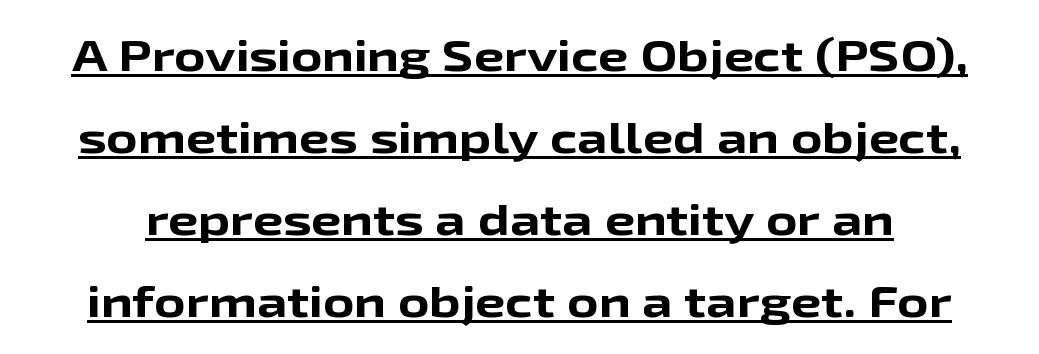
{"serif": "no", "italic": "no", "bold": "yes", "weight": "bold", "width": "wide", "stroke_contrast": "low", "x_height": "medium", "monospaced": "no", "underline": "yes", "line_spacing": "loose", "line_spacing_ratio": 1.91, "letter_spacing": "normal", "letter_spacing_em": 0.0, "glyph_px": 43}
